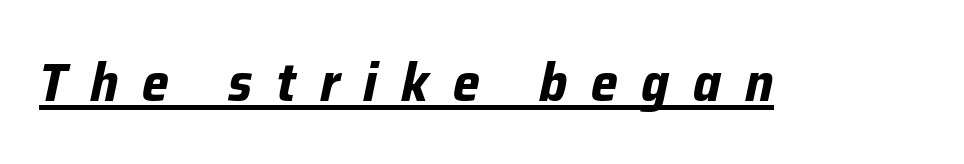
Compared with ordinary roman type, these characters are visibly tilted. Underline: present. You'd pick this weight for a headline — it's a proper bold. Tracking value appears strongly positive — letters spread wide. Spacing verdict: proportional, widths tailored to each character.
